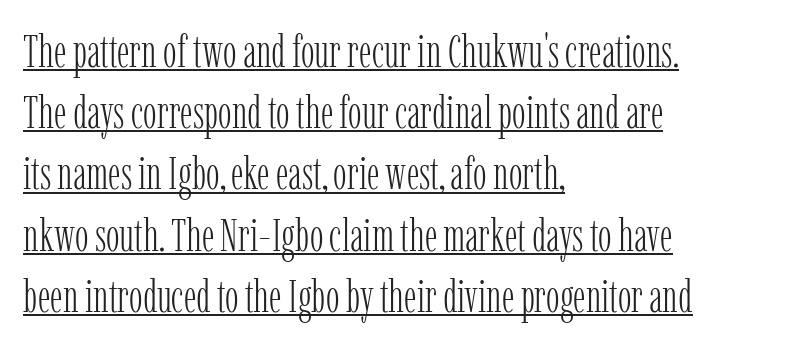
{"serif": "yes", "italic": "no", "bold": "no", "weight": "light", "width": "condensed", "stroke_contrast": "low", "x_height": "medium", "monospaced": "no", "underline": "yes", "align": "left", "line_spacing": "normal", "line_spacing_ratio": 1.33, "letter_spacing": "normal", "letter_spacing_em": 0.0, "glyph_px": 46}
